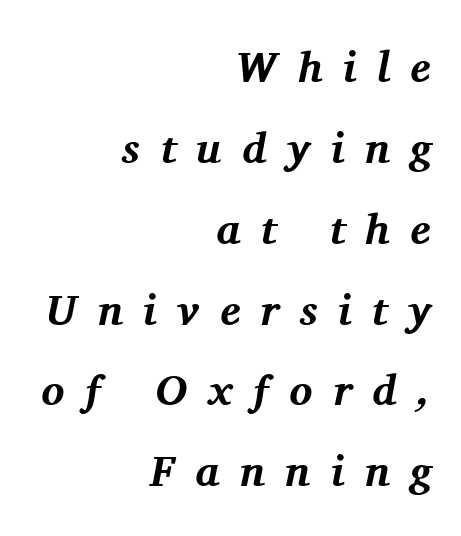
{"serif": "yes", "italic": "yes", "lean": "right", "slant_degrees": 11, "bold": "yes", "weight": "bold", "width": "normal", "stroke_contrast": "medium", "x_height": "medium", "monospaced": "no", "underline": "no", "align": "right", "line_spacing_ratio": 1.88, "letter_spacing": "wide", "letter_spacing_em": 0.48, "glyph_px": 43}
